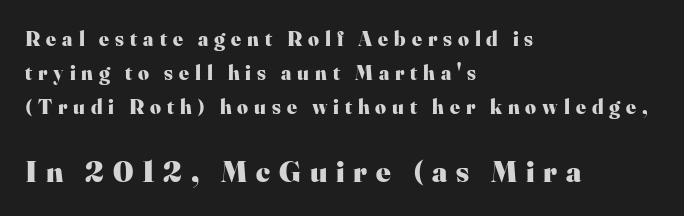
The image shows 31 px heavy serif type, upright; set left-aligned, normal line spacing (1.61x), unusually wide letter spacing (+0.28 em), not underlined; the second (bottom) block is 1.48x larger; high stroke contrast and a small x-height.
